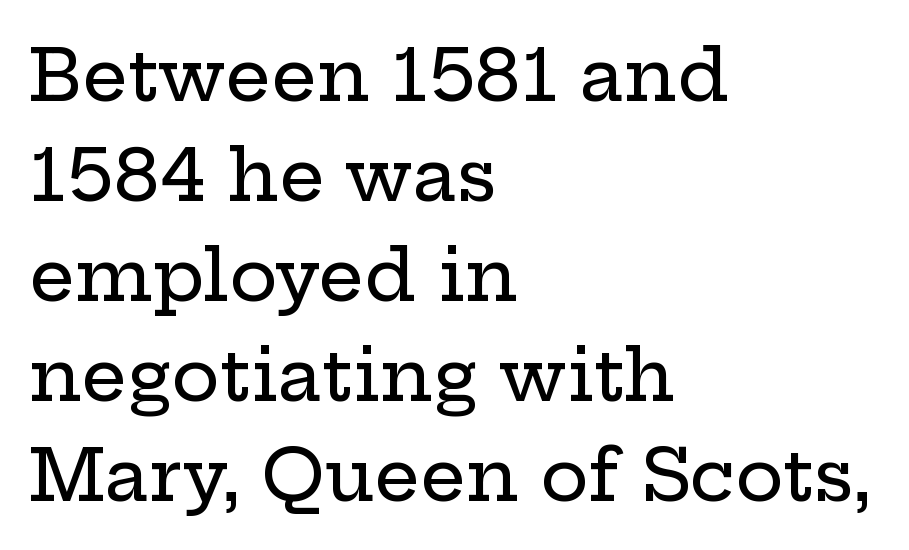
The image shows 72 px wide serif type, upright; set left-aligned, normal line spacing (1.39x), normal letter spacing, not underlined; low stroke contrast and a medium x-height.
